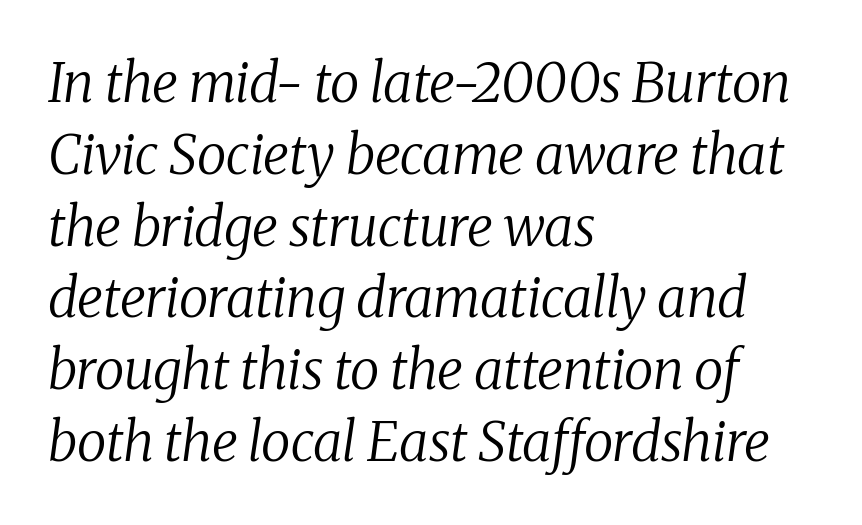
{"serif": "yes", "italic": "yes", "lean": "right", "slant_degrees": 8, "bold": "no", "weight": "regular", "width": "normal", "stroke_contrast": "medium", "x_height": "medium", "monospaced": "no", "underline": "no", "align": "left", "line_spacing": "normal", "line_spacing_ratio": 1.33, "letter_spacing": "normal", "letter_spacing_em": 0.0, "glyph_px": 54}
